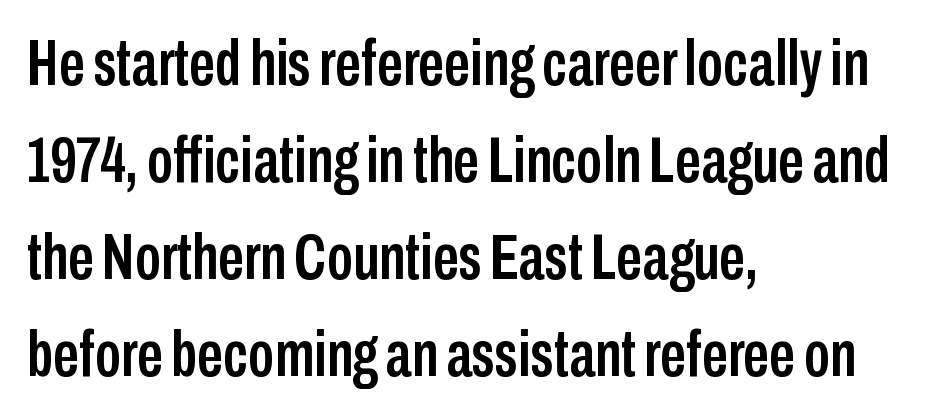
The image shows 65 px condensed sans-serif type, upright; set left-aligned, normal line spacing (1.49x), normal letter spacing, not underlined; low stroke contrast and a medium x-height.
